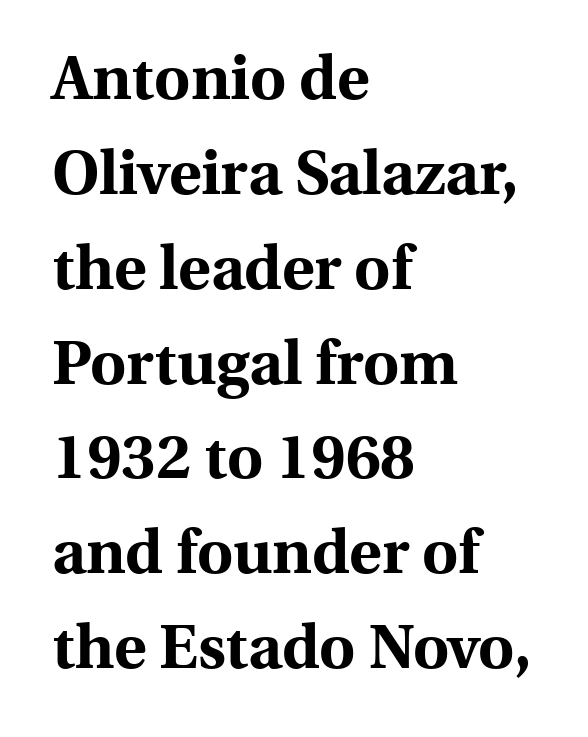
The image shows 62 px bold serif type, upright; set left-aligned, normal line spacing (1.53x), normal letter spacing, not underlined; a medium x-height.
